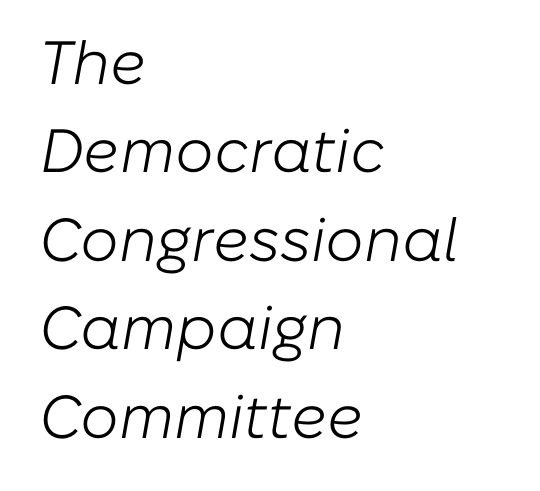
Q: Is the text bold? A: No.
Q: Is the text italic (slanted)? A: Yes, it leans right by about 10 degrees.
Q: Is the text underlined? A: No.
Q: How is the paragraph aligned? A: Left-aligned.
Q: Is the spacing between letters normal or unusually wide? A: Normal.
Q: Is the spacing between lines tight, normal or loose? A: Normal.
Q: Width (condensed, normal, or wide)? A: Normal.
Q: Stroke contrast? A: Low.
Q: x-height? A: Medium.
Q: Monospaced? A: No.
